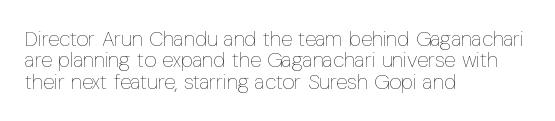
{"italic": "no", "bold": "no", "underline": "no", "align": "left", "line_spacing": "tight", "line_spacing_ratio": 1.02, "letter_spacing": "normal", "letter_spacing_em": 0.0, "glyph_px": 21}
